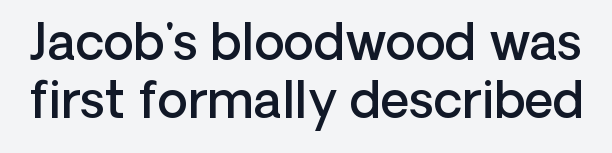
Unlike a traditional serif, this face leaves its strokes unadorned. Character widths vary here, with narrow letters taking less room than wide ones. The gap between lines stays unmarked. Bold? Not quite — semibold, heavier than regular but stopping short.
